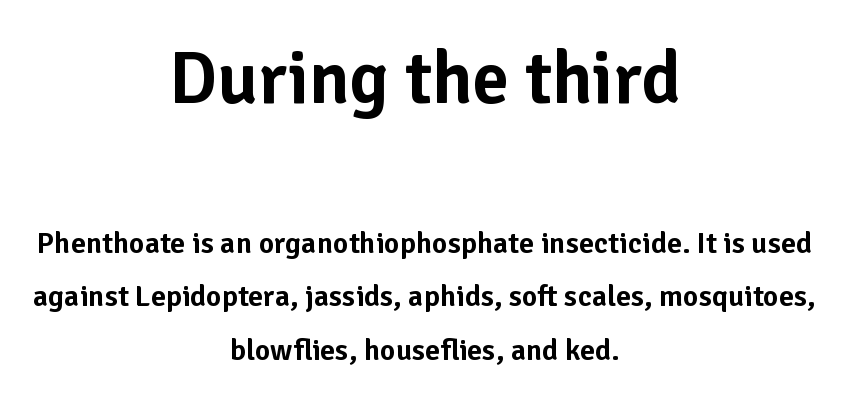
The rendering shows plain stroke endings on the letterforms — a sans-serif design. Visually the block forms a symmetrical silhouette, jagged on both flanks. The type is set solid horizontally, with unmodified tracking. The type sits square on the baseline with zero lean. The words here are not underlined.
